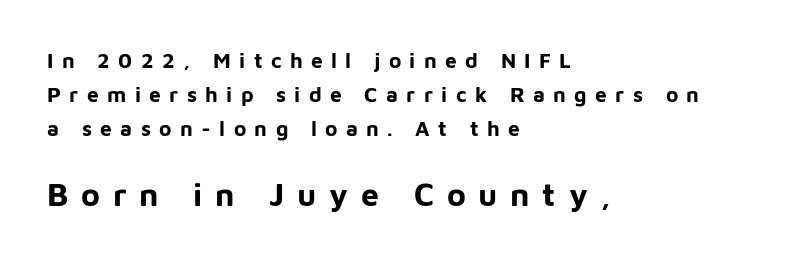
Q: Is the text bold? A: Yes.
Q: Is the text italic (slanted)? A: No, it is upright.
Q: Is the typeface a serif or a sans-serif typeface? A: Sans-serif.
Q: Is the text underlined? A: No.
Q: How is the paragraph aligned? A: Left-aligned.
Q: Is the spacing between letters normal or unusually wide? A: Unusually wide.
Q: Is the spacing between lines tight, normal or loose? A: Normal.
Q: Which block of text is set in a larger size, the first (top) or the second (bottom)? A: The second (bottom) one.
Q: Width (condensed, normal, or wide)? A: Normal.
Q: Stroke contrast? A: Low.
Q: x-height? A: Medium.
Q: Monospaced? A: No.
